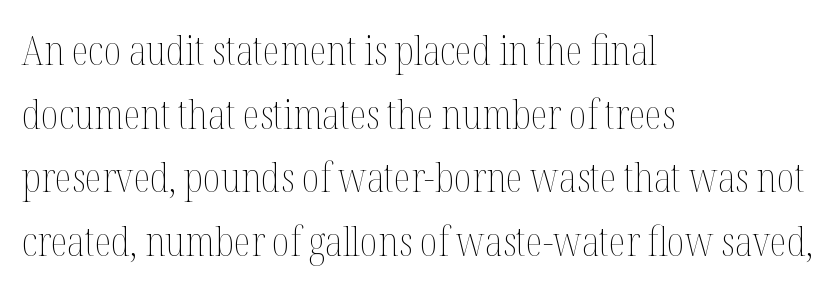
The image shows 40 px thin, condensed type, upright; set left-aligned, normal line spacing (1.59x), normal letter spacing, not underlined; medium stroke contrast and a medium x-height.
